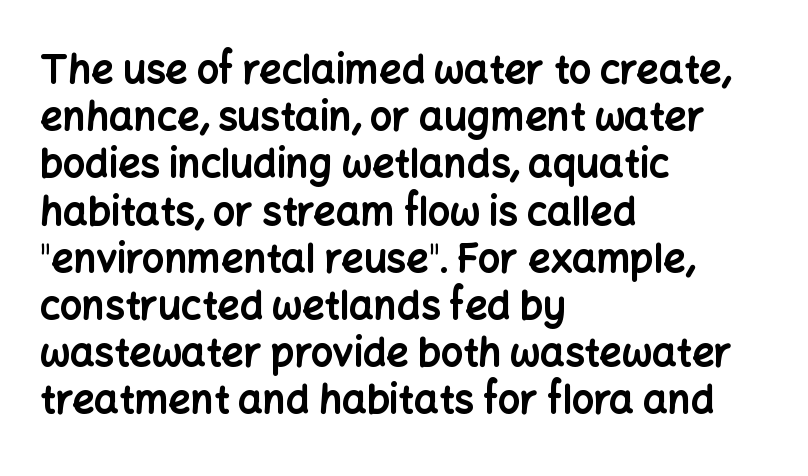
Q: Is the text bold? A: Yes.
Q: Is the text italic (slanted)? A: No, it is upright.
Q: Is the typeface a serif or a sans-serif typeface? A: Sans-serif.
Q: Is the text underlined? A: No.
Q: How is the paragraph aligned? A: Left-aligned.
Q: Is the spacing between letters normal or unusually wide? A: Normal.
Q: Width (condensed, normal, or wide)? A: Normal.
Q: Stroke contrast? A: Low.
Q: x-height? A: Medium.
Q: Monospaced? A: No.
